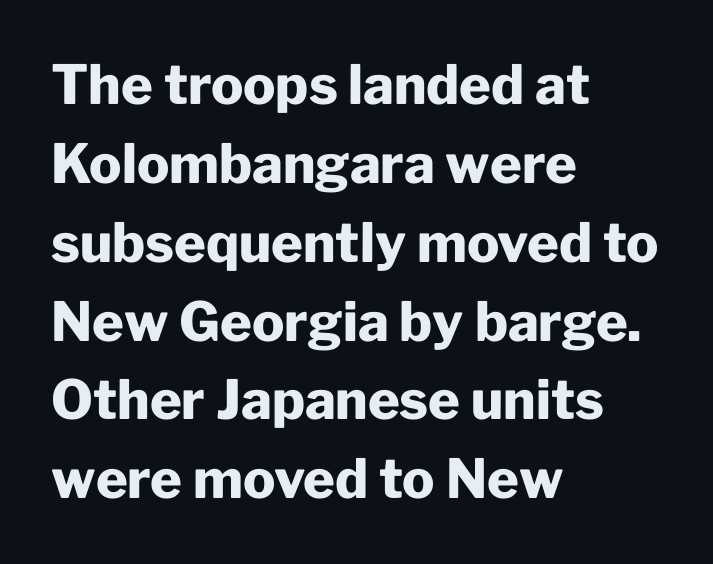
The image shows 54 px heavy sans-serif type, upright; set left-aligned, normal line spacing (1.46x), normal letter spacing, not underlined; low stroke contrast and a medium x-height.
